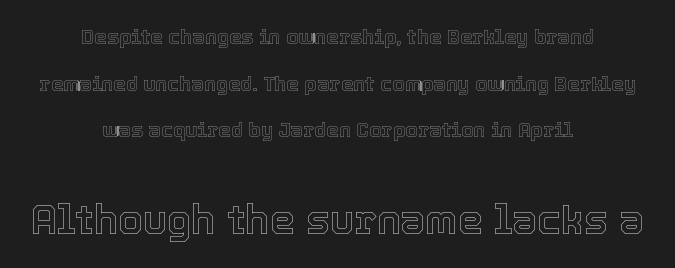
The image shows 40 px text type, upright; set centered, loose line spacing (2.33x), normal letter spacing, not underlined; the second (bottom) block is 2.0x larger; a medium x-height.
